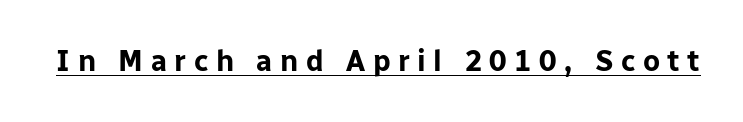
The passage shown is emphatically bold. The face used here is proportionally spaced, like ordinary book or web type. How are the letters spaced? Widely, with obvious added tracking. Notice how a bar underscores the lettering throughout. The designer went with a sans here, leaving each stem footless. The letters stand straight up with perfectly vertical stems.
